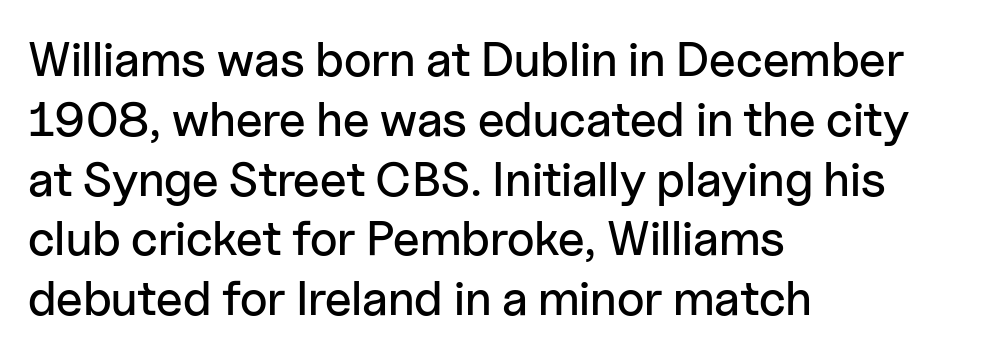
{"serif": "no", "italic": "no", "width": "normal", "stroke_contrast": "low", "x_height": "medium", "monospaced": "no", "underline": "no", "align": "left", "line_spacing_ratio": 1.22, "letter_spacing": "normal", "letter_spacing_em": 0.0, "glyph_px": 49}
